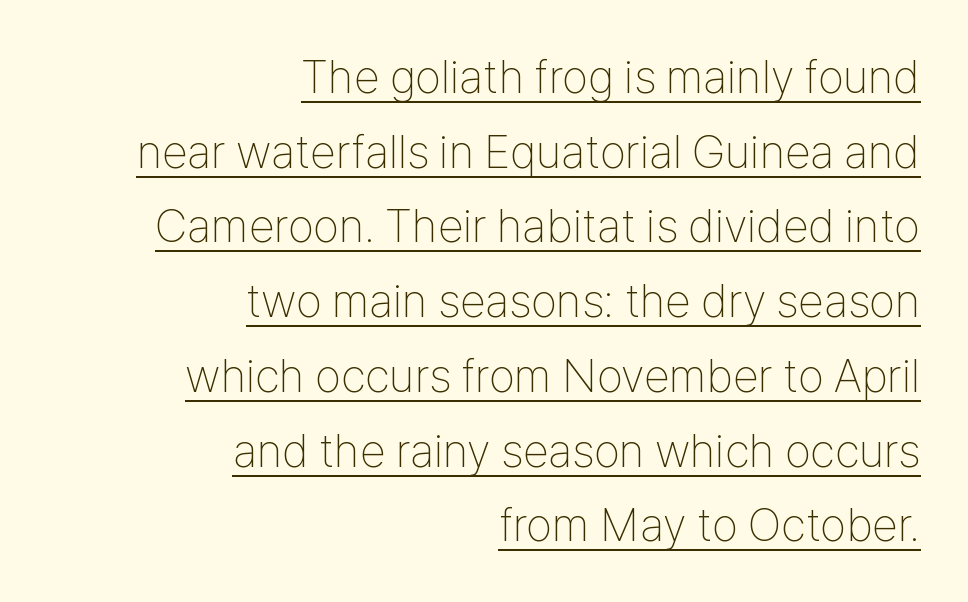
Q: Is the text bold? A: No.
Q: Is the text italic (slanted)? A: No, it is upright.
Q: Is the typeface a serif or a sans-serif typeface? A: Sans-serif.
Q: Is the text underlined? A: Yes.
Q: How is the paragraph aligned? A: Right-aligned.
Q: Is the spacing between letters normal or unusually wide? A: Normal.
Q: Is the spacing between lines tight, normal or loose? A: Normal.
Q: Width (condensed, normal, or wide)? A: Condensed.
Q: Stroke contrast? A: Low.
Q: x-height? A: Medium.
Q: Monospaced? A: No.
